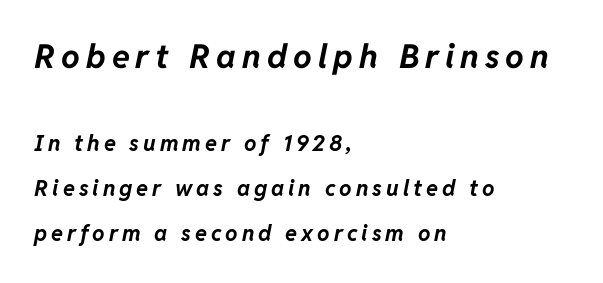
Q: Is the text bold? A: Yes.
Q: Is the text italic (slanted)? A: Yes, it leans right by about 11 degrees.
Q: Is the text underlined? A: No.
Q: How is the paragraph aligned? A: Left-aligned.
Q: Is the spacing between lines tight, normal or loose? A: Loose.
Q: Which block of text is set in a larger size, the first (top) or the second (bottom)? A: The first (top) one.
Q: Width (condensed, normal, or wide)? A: Normal.
Q: Stroke contrast? A: Low.
Q: x-height? A: Medium.
Q: Monospaced? A: No.
